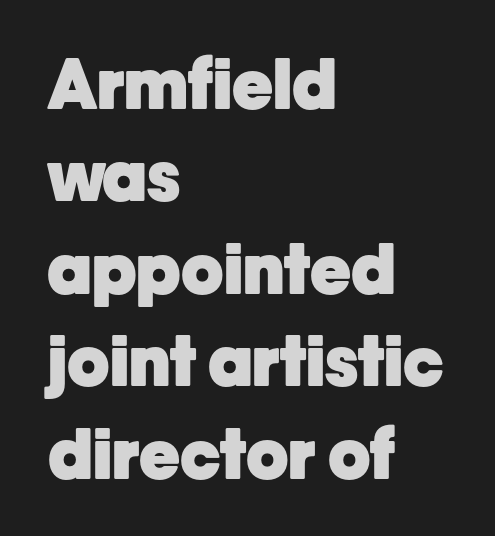
This rendering features lettering with no underline. Strokes here are thick enough to call this a true bold. Here the designer chose a conventional face with non-uniform glyph widths. Here the glyphs are tracked normally, forming tight word shapes.
